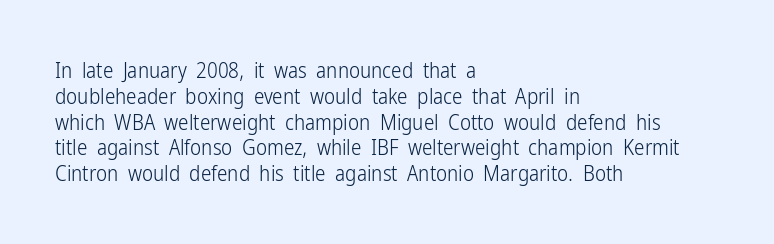
Q: Is the text bold? A: No.
Q: Is the text italic (slanted)? A: No, it is upright.
Q: Is the text underlined? A: No.
Q: How is the paragraph aligned? A: Left-aligned.
Q: Is the spacing between letters normal or unusually wide? A: Normal.
